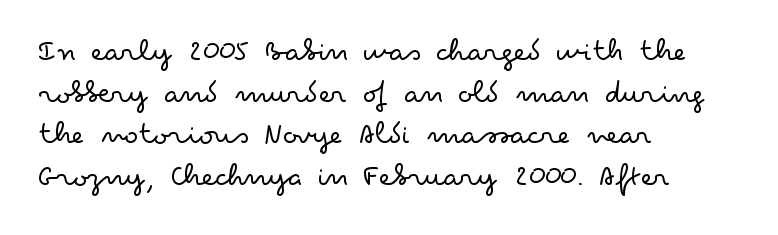
Weight: not bold — regular or lighter. Unlike a traditional serif, this face leaves its strokes unadorned. Notice how the passage keeps a crisp vertical edge on the left only. The tracking reads as untouched default to a designer's eye. Bare-footed words on every line.
